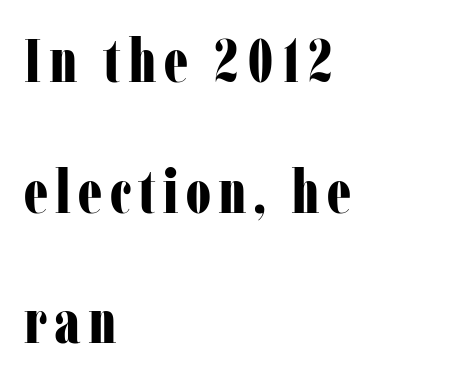
{"serif": "yes", "italic": "no", "bold": "yes", "weight": "bold", "width": "condensed", "stroke_contrast": "low", "x_height": "medium", "monospaced": "no", "underline": "no", "align": "left", "line_spacing": "loose", "line_spacing_ratio": 2.14, "glyph_px": 61}
